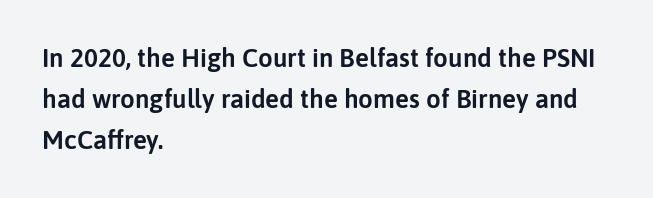
Q: Is the text italic (slanted)? A: No, it is upright.
Q: Is the text underlined? A: No.
Q: How is the paragraph aligned? A: Left-aligned.
Q: Is the spacing between letters normal or unusually wide? A: Normal.
Q: Is the spacing between lines tight, normal or loose? A: Normal.
